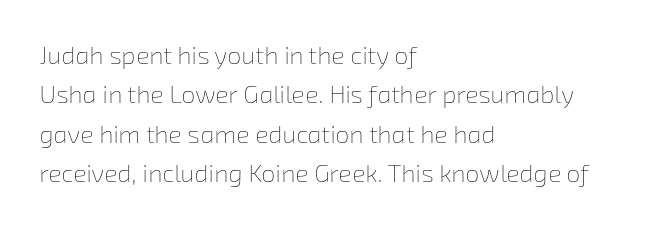
The image shows 25 px text type; set left-aligned, normal line spacing (1.58x), normal letter spacing, not underlined.
